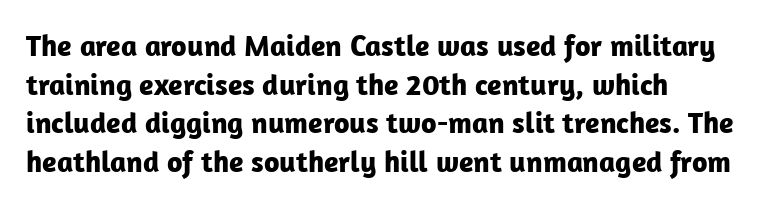
The image shows 30 px bold sans-serif type, upright; set left-aligned, normal line spacing (1.29x), normal letter spacing, not underlined; low stroke contrast and a medium x-height.
